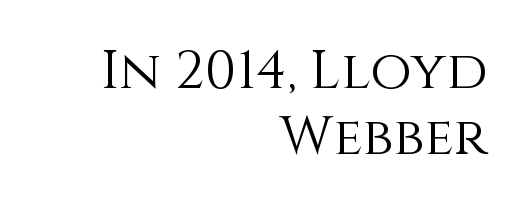
The image shows 54 px light type, upright; set right-aligned, line spacing 1.22x, normal letter spacing, not underlined; medium stroke contrast and a large x-height.
